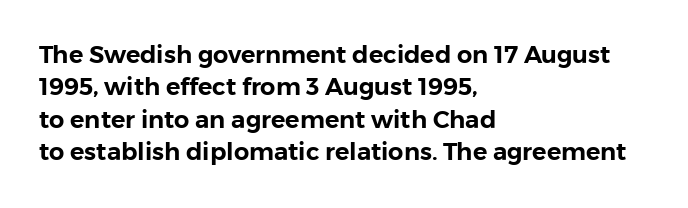
Glyph-to-glyph distance matches everyday printed text. Teacher's note: observe the even left margin — that is flush-left alignment. Type without underlining. This sample keeps an unexceptional amount of space between lines. This is roman type, the default non-slanted kind.
